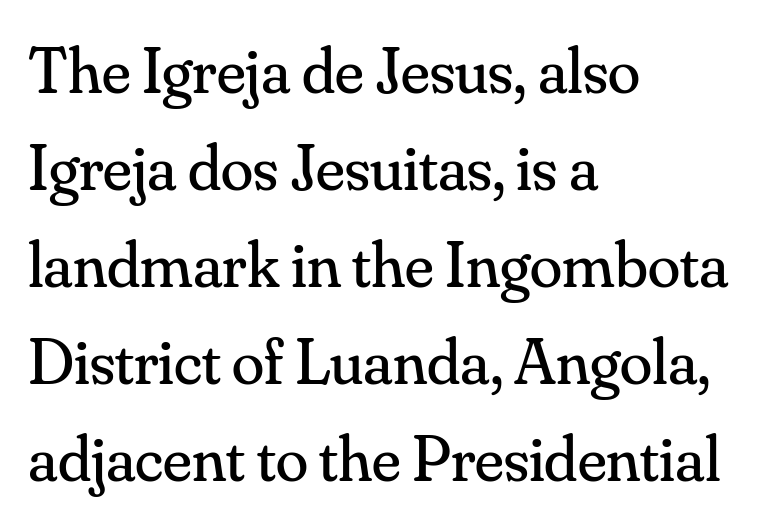
The image shows 66 px regular-weight serif type, upright; set left-aligned, normal line spacing (1.47x), normal letter spacing, not underlined; medium stroke contrast and a small x-height.
